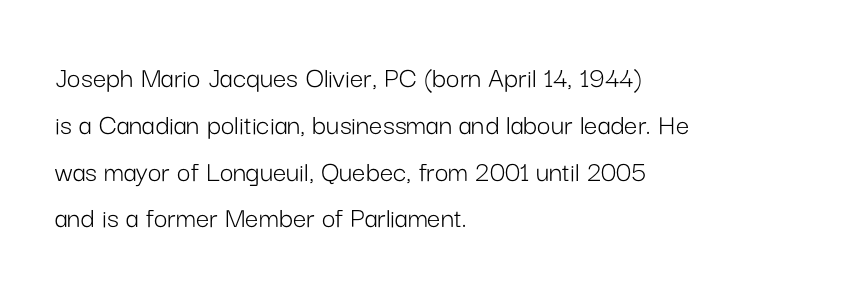
No italicization has been applied; the sample stays upright. Typographically, this falls in the sans-serif category. Plain, unruled lines of type. No heavy texture on the line: the type isn't bold.
